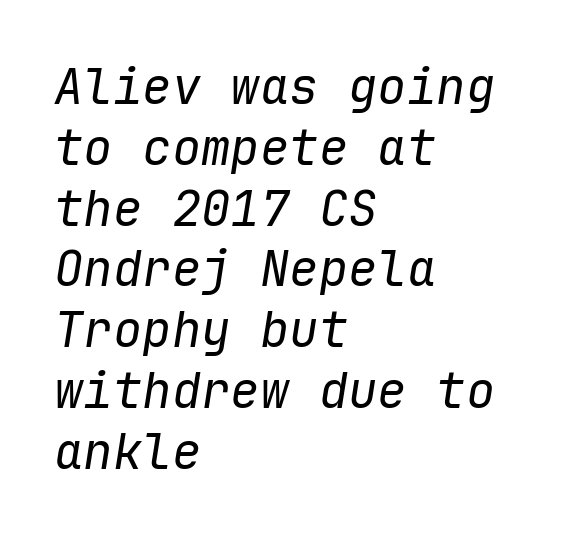
The image shows 49 px regular-weight type, italic (leaning right), monospaced; set left-aligned, line spacing 1.24x, normal letter spacing, not underlined; low stroke contrast and a medium x-height.
